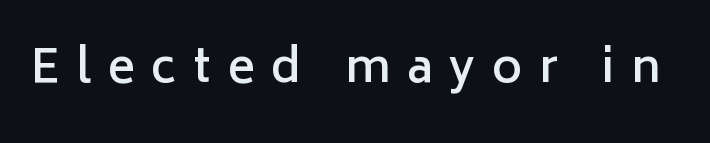
Observe the absence of serifs on each vertical stroke in this sample. Words float on clear page, feet unadorned. The passage shown has open, widely tracked lettering throughout. The passage shown is typed in a proportional face where columns would drift. The rendering uses a semibold face; strokes are thickened but not to full bold.
